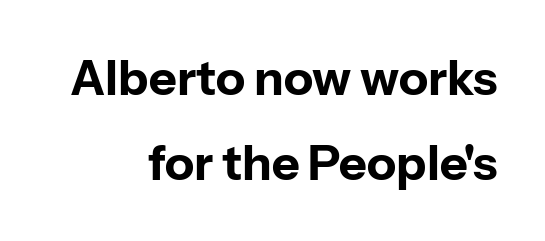
Q: Is the text bold? A: Yes.
Q: Is the text italic (slanted)? A: No, it is upright.
Q: Is the typeface a serif or a sans-serif typeface? A: Sans-serif.
Q: Is the text underlined? A: No.
Q: How is the paragraph aligned? A: Right-aligned.
Q: Is the spacing between letters normal or unusually wide? A: Normal.
Q: Width (condensed, normal, or wide)? A: Normal.
Q: Stroke contrast? A: Low.
Q: x-height? A: Medium.
Q: Monospaced? A: No.
